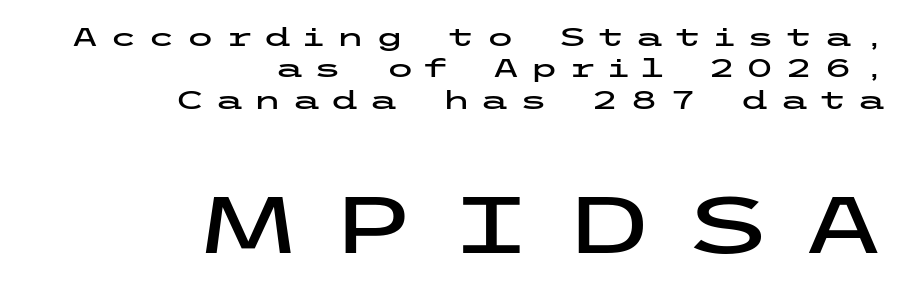
{"serif": "no", "italic": "no", "width": "wide", "stroke_contrast": "low", "x_height": "medium", "underline": "no", "align": "right", "line_spacing_ratio": 1.21, "letter_spacing": "wide", "letter_spacing_em": 0.39, "larger_block": "second", "size_ratio": 3.04, "glyph_px": 79}
